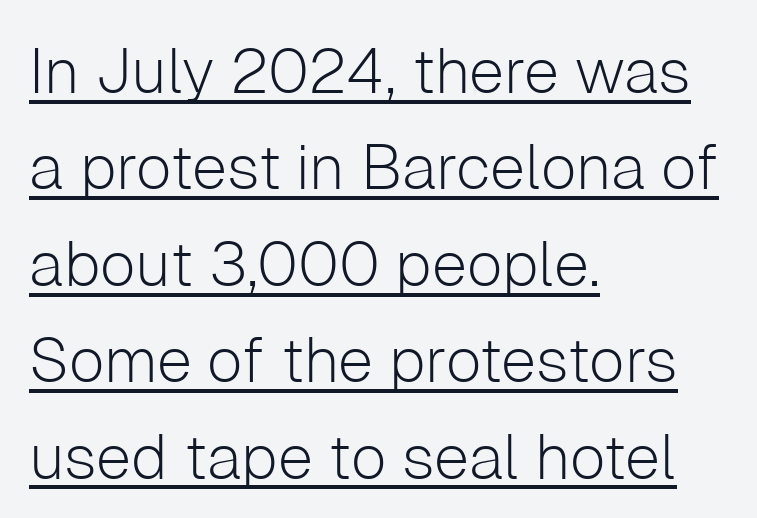
{"serif": "no", "italic": "no", "bold": "no", "weight": "light", "width": "normal", "stroke_contrast": "low", "x_height": "medium", "monospaced": "no", "underline": "yes", "align": "left", "line_spacing": "normal", "line_spacing_ratio": 1.53, "letter_spacing": "normal", "letter_spacing_em": 0.0, "glyph_px": 63}
